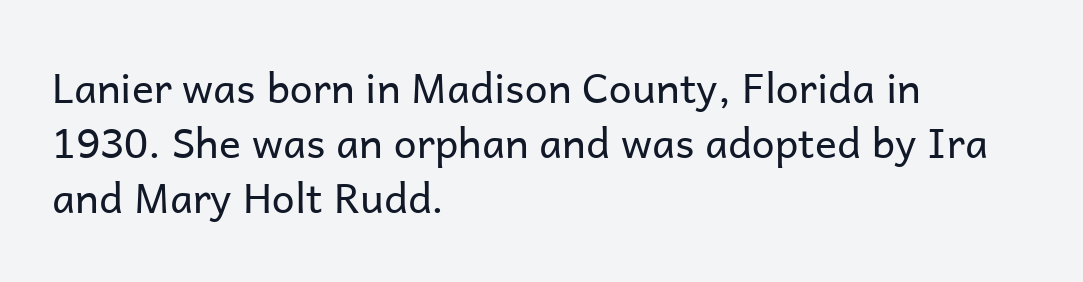
{"serif": "no", "italic": "no", "bold": "no", "weight": "regular", "width": "normal", "stroke_contrast": "low", "x_height": "medium", "monospaced": "no", "underline": "no", "align": "left", "line_spacing": "normal", "line_spacing_ratio": 1.34, "letter_spacing": "normal", "letter_spacing_em": 0.0, "glyph_px": 41}
